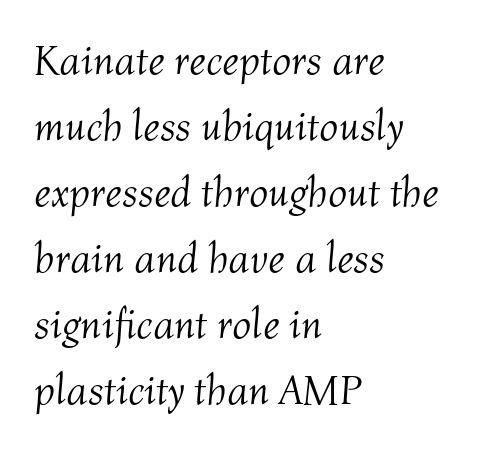
{"italic": "yes", "lean": "right", "slant_degrees": 4, "bold": "no", "weight": "light", "width": "normal", "stroke_contrast": "medium", "x_height": "medium", "monospaced": "no", "underline": "no", "align": "left", "line_spacing": "normal", "line_spacing_ratio": 1.57, "letter_spacing": "normal", "letter_spacing_em": 0.0, "glyph_px": 42}
